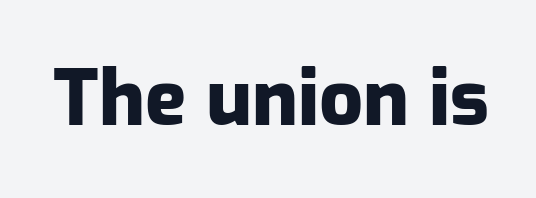
The image shows 77 px heavy sans-serif type, upright; set normal letter spacing, not underlined; low stroke contrast and a medium x-height.
